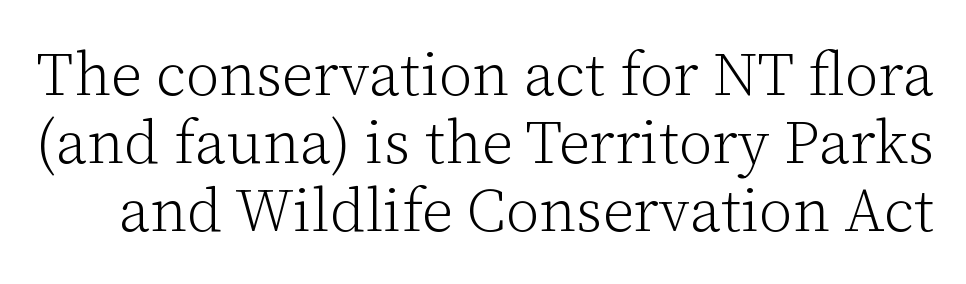
{"serif": "yes", "italic": "no", "bold": "no", "weight": "light", "width": "normal", "stroke_contrast": "low", "x_height": "medium", "monospaced": "no", "underline": "no", "line_spacing": "tight", "line_spacing_ratio": 1.13, "letter_spacing": "normal", "letter_spacing_em": 0.0, "glyph_px": 60}
